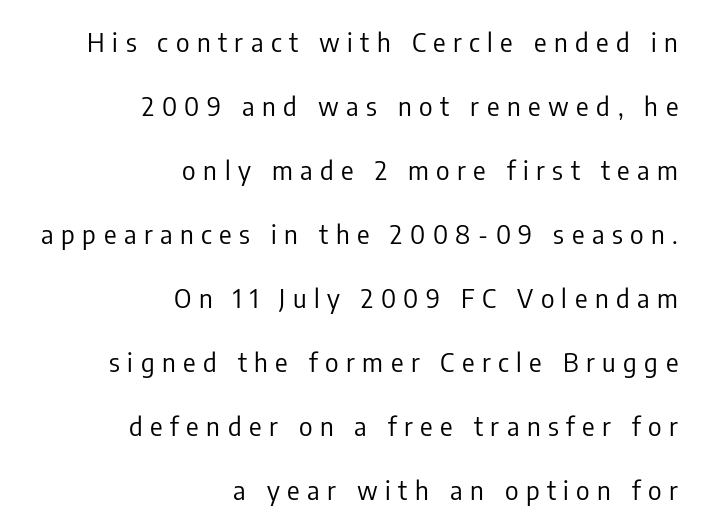
{"italic": "no", "bold": "no", "underline": "no", "align": "right", "line_spacing": "loose", "line_spacing_ratio": 2.46, "letter_spacing": "wide", "letter_spacing_em": 0.29, "glyph_px": 26}
